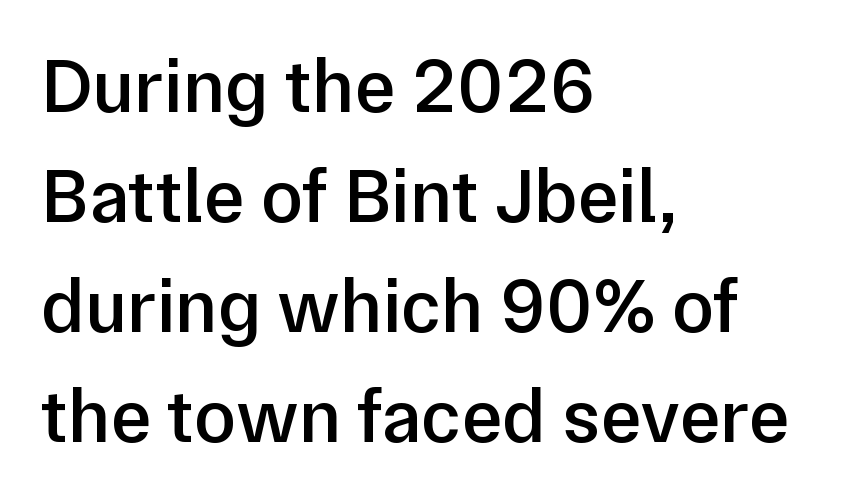
{"serif": "no", "italic": "no", "bold": "semi", "weight": "semibold", "width": "normal", "stroke_contrast": "low", "x_height": "medium", "monospaced": "no", "underline": "no", "align": "left", "line_spacing": "normal", "line_spacing_ratio": 1.43, "letter_spacing": "normal", "letter_spacing_em": 0.0, "glyph_px": 77}
